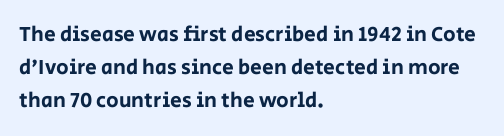
Whoever set this chose a conventional vertical rhythm. Quick note: not italic, upright. Only glyphs here, with clear space below each row. The horizontal fit of the characters is conventional and even. Notice how the passage keeps a crisp vertical edge on the left only.
